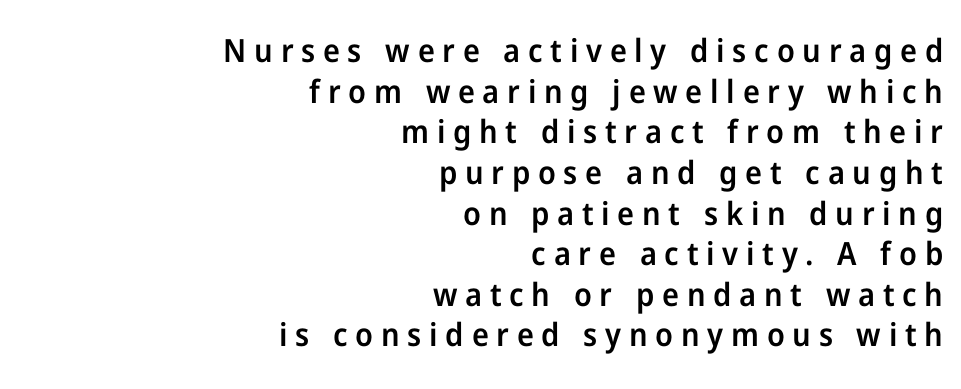
Descenders are the only things crossing below the line. The lettering holds an erect, upright posture throughout. Characters follow at a spacing far wider than the type designer built in. How would I describe the line gaps? Plain and ordinary.
